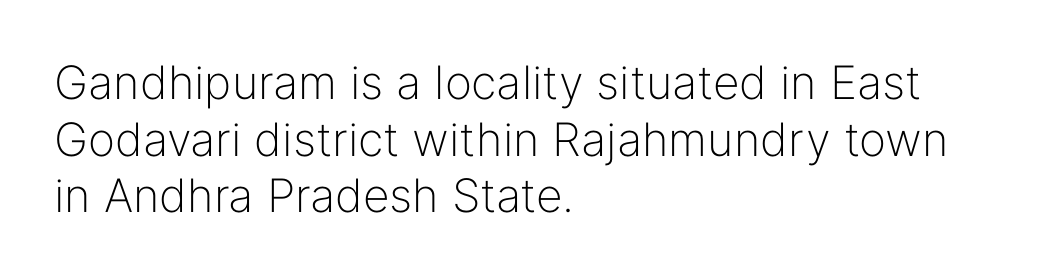
The image shows 46 px light sans-serif type, upright; set left-aligned, line spacing 1.23x, normal letter spacing, not underlined; low stroke contrast and a medium x-height.
